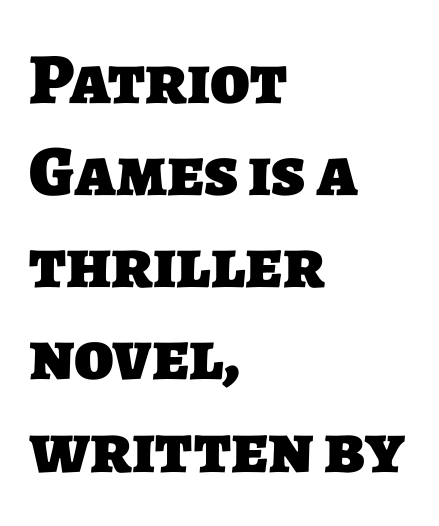
The image shows 72 px heavy sans-serif type; set left-aligned, normal line spacing (1.28x), normal letter spacing, not underlined; low stroke contrast and a large x-height.
